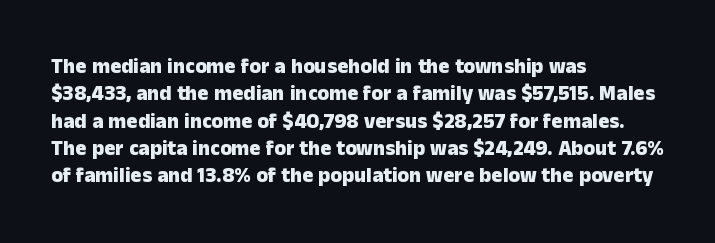
{"italic": "no", "bold": "yes", "underline": "no", "align": "left", "line_spacing": "normal", "line_spacing_ratio": 1.3, "letter_spacing": "normal", "letter_spacing_em": 0.0, "glyph_px": 21}
